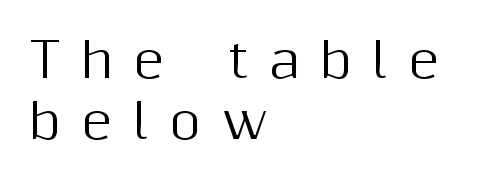
Q: Is the text italic (slanted)? A: No, it is upright.
Q: Is the typeface a serif or a sans-serif typeface? A: Sans-serif.
Q: Is the text underlined? A: No.
Q: How is the paragraph aligned? A: Left-aligned.
Q: Is the spacing between letters normal or unusually wide? A: Unusually wide.
Q: Is the spacing between lines tight, normal or loose? A: Normal.
Q: Width (condensed, normal, or wide)? A: Normal.
Q: Stroke contrast? A: Medium.
Q: x-height? A: Medium.
Q: Monospaced? A: No.
